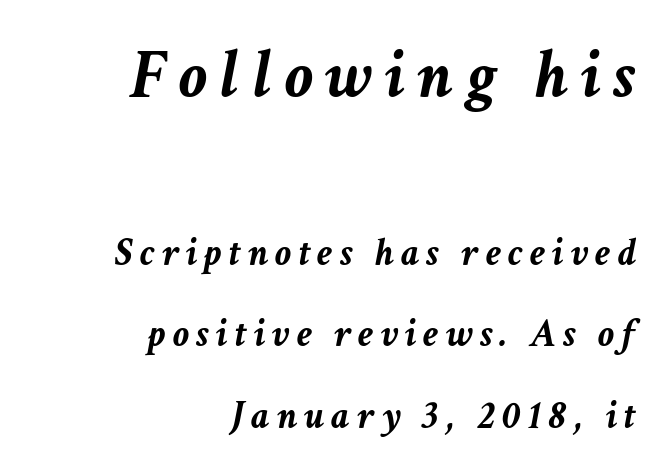
Q: Is the text bold? A: Yes.
Q: Is the text italic (slanted)? A: Yes, it leans right by about 11 degrees.
Q: Is the text underlined? A: No.
Q: How is the paragraph aligned? A: Right-aligned.
Q: Is the spacing between lines tight, normal or loose? A: Loose.
Q: Which block of text is set in a larger size, the first (top) or the second (bottom)? A: The first (top) one.
Q: Width (condensed, normal, or wide)? A: Normal.
Q: Stroke contrast? A: Low.
Q: x-height? A: Medium.
Q: Monospaced? A: No.
